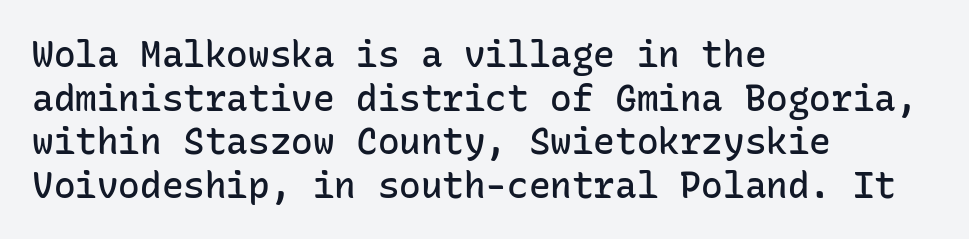
{"serif": "no", "italic": "no", "bold": "semi", "weight": "semibold", "width": "normal", "stroke_contrast": "low", "x_height": "medium", "monospaced": "yes", "underline": "no", "align": "left", "line_spacing_ratio": 1.21, "letter_spacing": "normal", "letter_spacing_em": 0.0, "glyph_px": 36}
